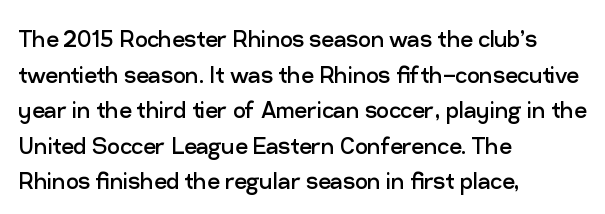
The image shows 28 px regular-weight sans-serif type, upright; set left-aligned, normal line spacing (1.27x), normal letter spacing, not underlined; low stroke contrast and a medium x-height.
